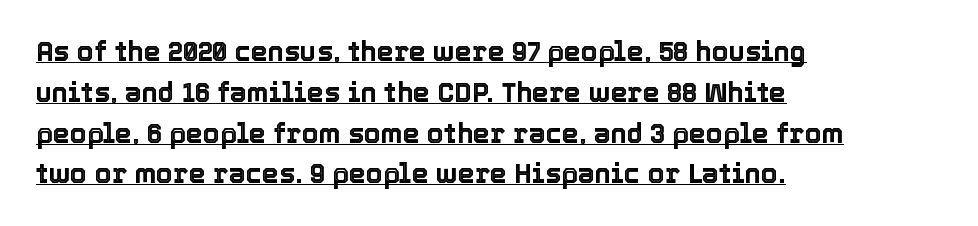
{"italic": "no", "underline": "yes", "align": "left", "line_spacing": "normal", "line_spacing_ratio": 1.51, "letter_spacing": "normal", "letter_spacing_em": 0.0, "glyph_px": 27}
